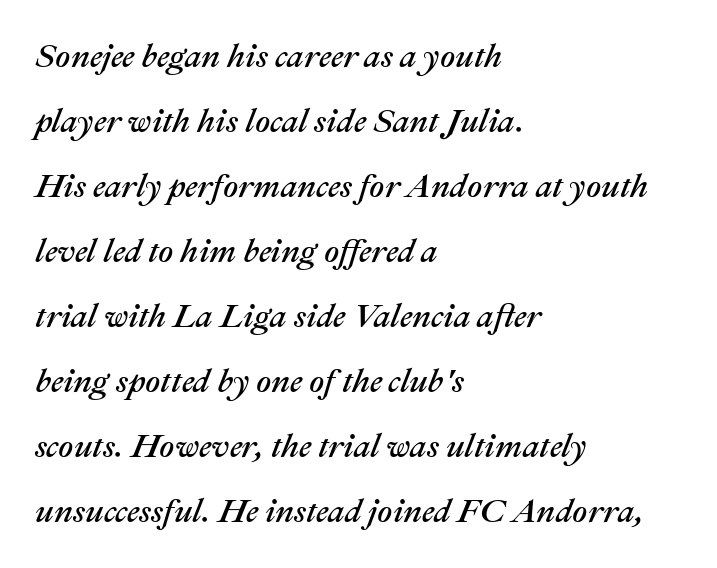
The string is rendered with underlining switched off. Line spacing here is loose. The paragraph has a hard left edge and a soft right edge. Each letter keeps its own natural width here, so spacing adapts to shape. Tracking here is standard; glyphs follow each other at the usual distance.
